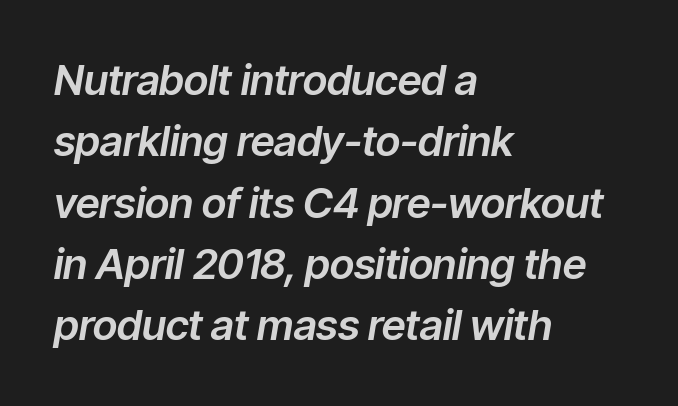
{"italic": "yes", "lean": "right", "slant_degrees": 9, "width": "normal", "stroke_contrast": "low", "x_height": "medium", "monospaced": "no", "underline": "no", "align": "left", "line_spacing": "normal", "line_spacing_ratio": 1.46, "letter_spacing": "normal", "letter_spacing_em": 0.0, "glyph_px": 42}
